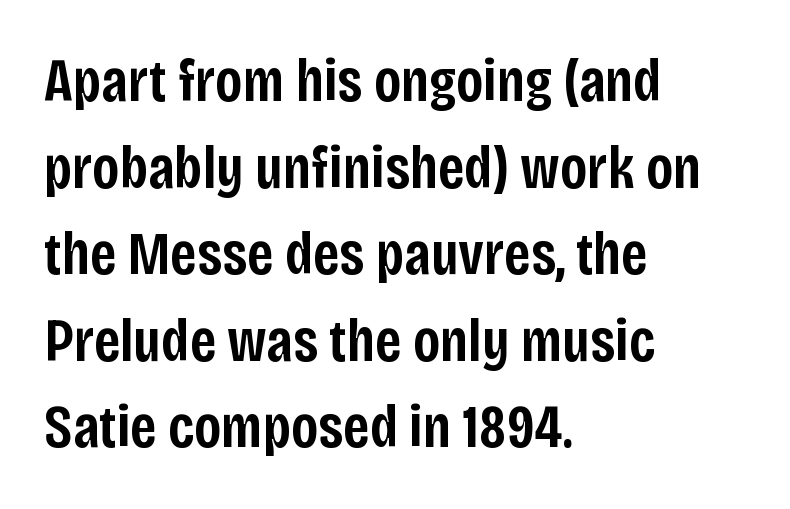
{"serif": "no", "italic": "no", "bold": "semi", "weight": "semibold", "width": "condensed", "stroke_contrast": "low", "x_height": "large", "monospaced": "no", "underline": "no", "align": "left", "line_spacing": "normal", "line_spacing_ratio": 1.42, "letter_spacing": "normal", "letter_spacing_em": 0.0, "glyph_px": 61}
